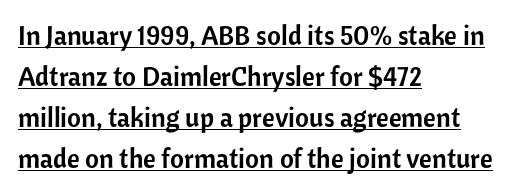
A typographer would call this underscored text. The vertical gap from one line to the next is medium. A student would call this left alignment; a typographer would say flush left, rag right. Vertical strokes here are truly vertical. Compared with typical body copy, the letter spacing here is the same.
